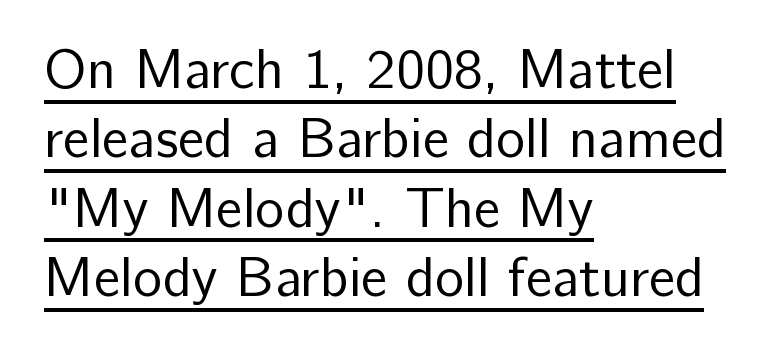
The image shows 55 px regular-weight sans-serif type, upright; set left-aligned, normal line spacing (1.26x), normal letter spacing, underlined; low stroke contrast and a medium x-height.
